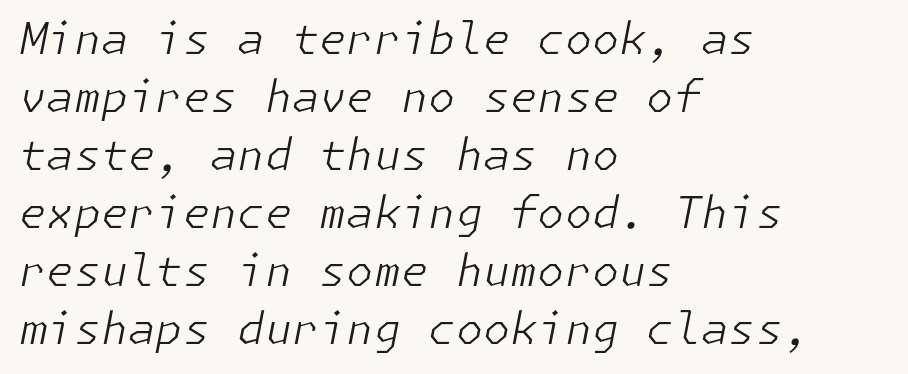
Q: Is the text bold? A: No.
Q: Is the text italic (slanted)? A: Yes, it leans right by about 11 degrees.
Q: Is the text underlined? A: No.
Q: How is the paragraph aligned? A: Left-aligned.
Q: Is the spacing between letters normal or unusually wide? A: Normal.
Q: Is the spacing between lines tight, normal or loose? A: Normal.
Q: Width (condensed, normal, or wide)? A: Normal.
Q: Stroke contrast? A: Low.
Q: x-height? A: Medium.
